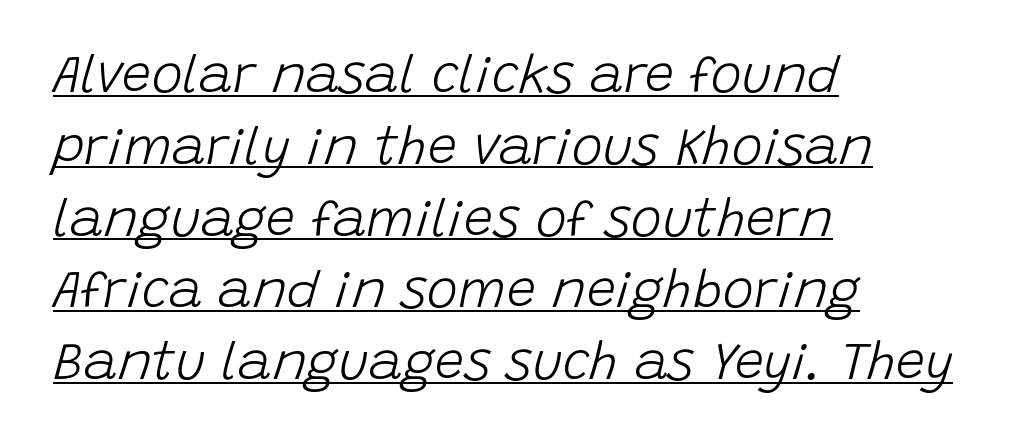
The image shows 52 px light type, italic (leaning right); set left-aligned, normal line spacing (1.38x), normal letter spacing, underlined; low stroke contrast and a large x-height.
